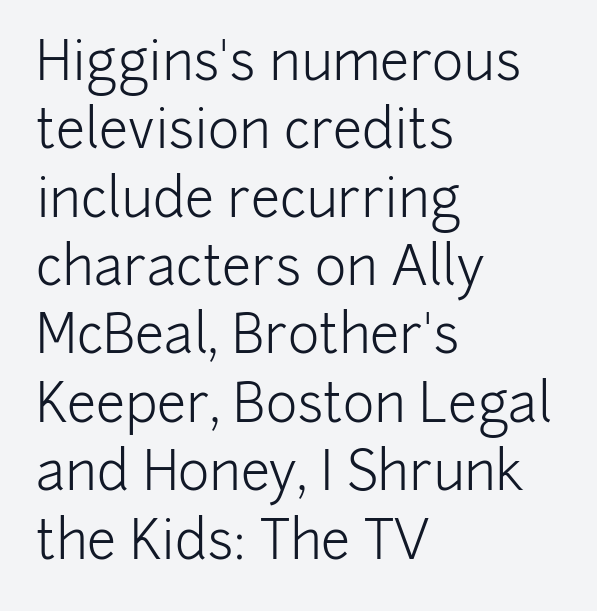
{"serif": "no", "italic": "no", "bold": "no", "weight": "light", "width": "normal", "stroke_contrast": "low", "x_height": "medium", "monospaced": "no", "underline": "no", "align": "left", "line_spacing": "normal", "line_spacing_ratio": 1.29, "letter_spacing": "normal", "letter_spacing_em": 0.0, "glyph_px": 53}
